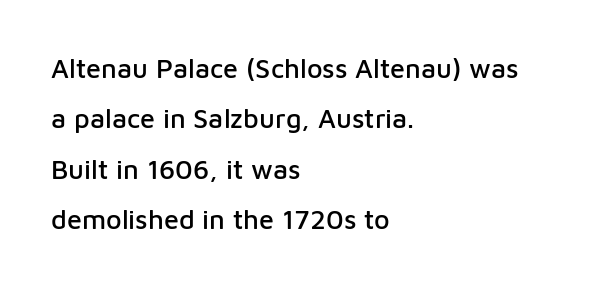
The image shows 27 px text type, upright; set left-aligned, line spacing 1.87x, normal letter spacing, not underlined.
